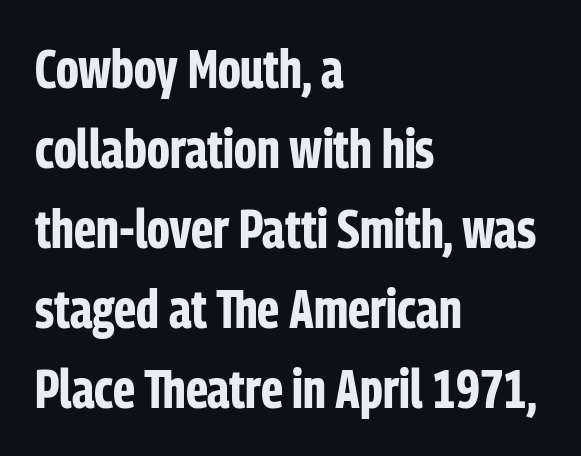
I'd describe the lettering as bold — thick and assertive. The gaps between neighbouring characters are ordinary and unremarkable. Nobody drew a line under any word here. Unlike a traditional serif, this face leaves its strokes unadorned. This sample uses an upright cut, with every glyph sitting square on the baseline. You could not count columns in this text — the font is proportionally spaced.
